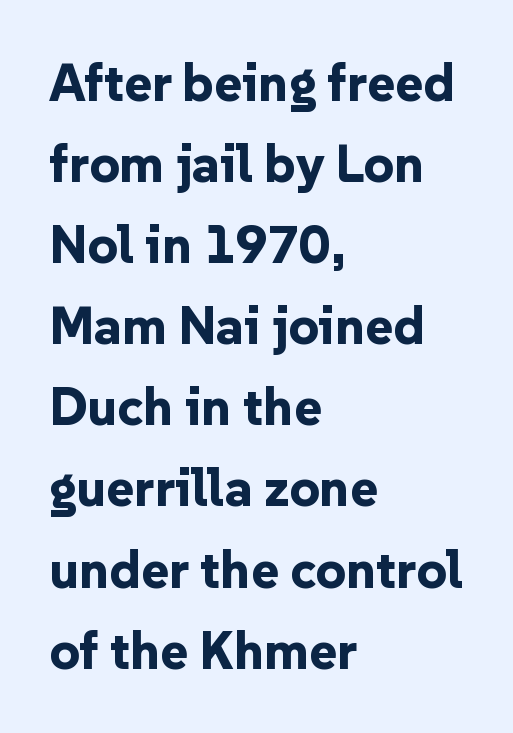
Q: Is the text bold? A: Yes.
Q: Is the text italic (slanted)? A: No, it is upright.
Q: Is the typeface a serif or a sans-serif typeface? A: Sans-serif.
Q: Is the text underlined? A: No.
Q: How is the paragraph aligned? A: Left-aligned.
Q: Is the spacing between letters normal or unusually wide? A: Normal.
Q: Is the spacing between lines tight, normal or loose? A: Normal.
Q: Width (condensed, normal, or wide)? A: Normal.
Q: Stroke contrast? A: Low.
Q: x-height? A: Medium.
Q: Monospaced? A: No.
